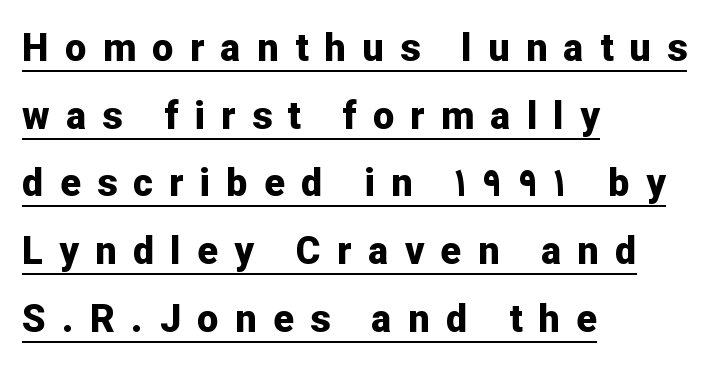
The image shows 38 px bold sans-serif type, upright; set left-aligned, line spacing 1.78x, unusually wide letter spacing (+0.43 em), underlined; low stroke contrast and a medium x-height.
